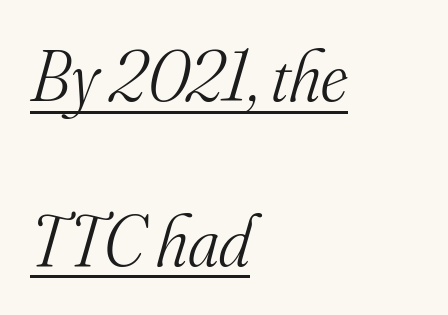
Whoever set this chose breathing room over compactness in the vertical rhythm. Each word holds together tightly as a unit, with standard inter-letter gaps. Designer's note — italics engaged. Compared with a centered layout, this one pins lines to the left instead. No letter is thick-stroked: the sample isn't bold. The passage shown is typed in a proportional face where columns would drift.
